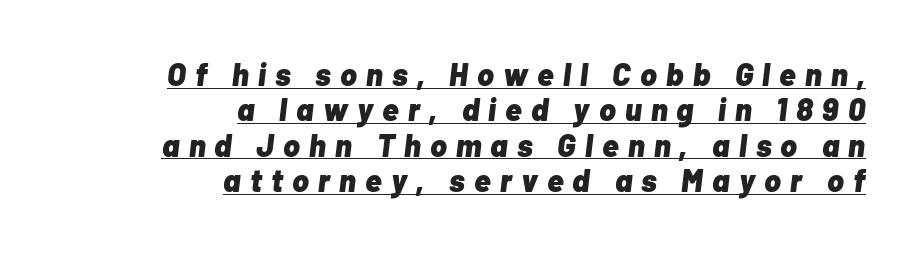
The image shows 31 px heavy type, italic (leaning right); set right-aligned, tight line spacing (1.14x), unusually wide letter spacing (+0.3 em), underlined; low stroke contrast and a medium x-height.
